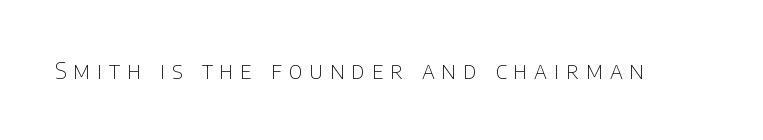
Q: Is the text bold? A: No.
Q: Is the text italic (slanted)? A: No, it is upright.
Q: Is the text underlined? A: No.
Q: Is the spacing between letters normal or unusually wide? A: Unusually wide.
